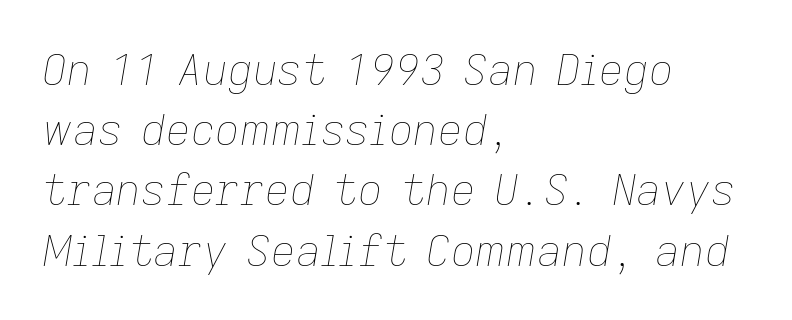
The image shows 43 px thin type, italic (leaning right); set left-aligned, normal line spacing (1.4x), normal letter spacing, not underlined; low stroke contrast and a medium x-height.
